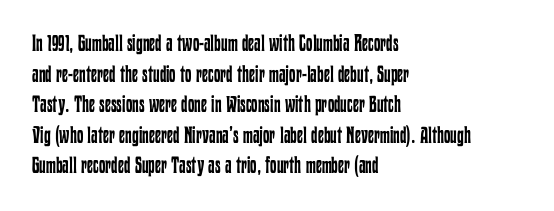
The image shows 23 px text type, upright; set left-aligned, normal line spacing (1.33x), normal letter spacing, not underlined.
